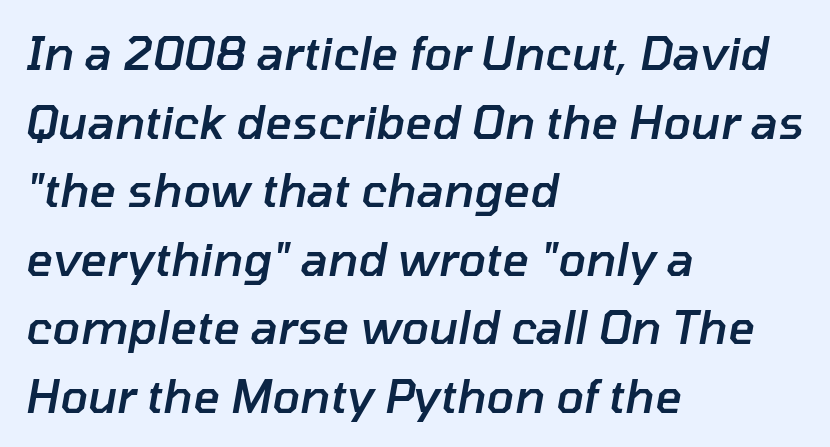
{"italic": "yes", "lean": "right", "slant_degrees": 10, "bold": "semi", "weight": "semibold", "width": "normal", "stroke_contrast": "low", "x_height": "medium", "monospaced": "no", "underline": "no", "align": "left", "line_spacing": "normal", "line_spacing_ratio": 1.49, "letter_spacing": "normal", "letter_spacing_em": 0.0, "glyph_px": 46}
